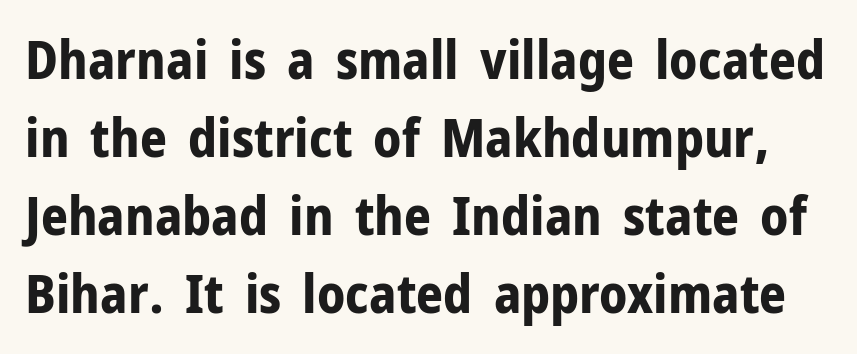
{"serif": "no", "italic": "no", "bold": "yes", "weight": "bold", "width": "normal", "stroke_contrast": "low", "x_height": "medium", "monospaced": "no", "underline": "no", "line_spacing": "normal", "line_spacing_ratio": 1.47, "letter_spacing": "normal", "letter_spacing_em": 0.0, "glyph_px": 53}
